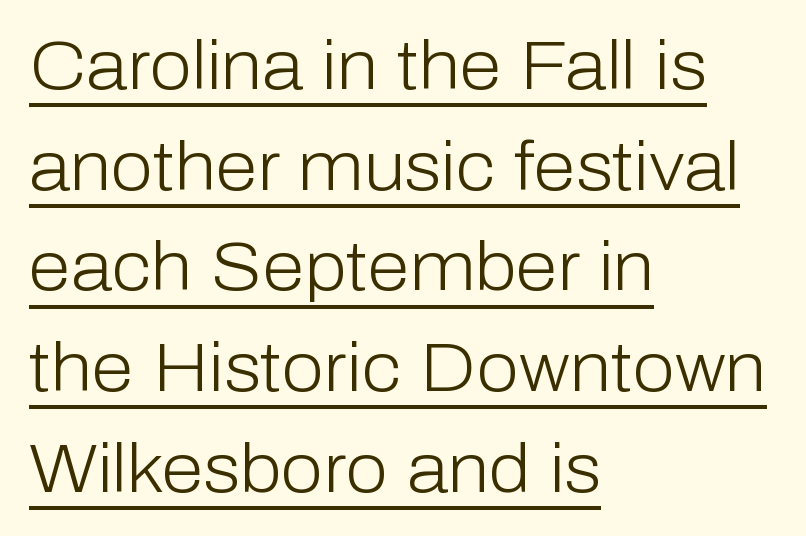
Which margin do the lines hug? The left one — the right edge is uneven. This sample uses a sans-serif face. Summary of weight: not heavy and not bold. Standard letterfit; no display-style spreading of the glyphs. One glance says typical: line gaps are just what's usual.
